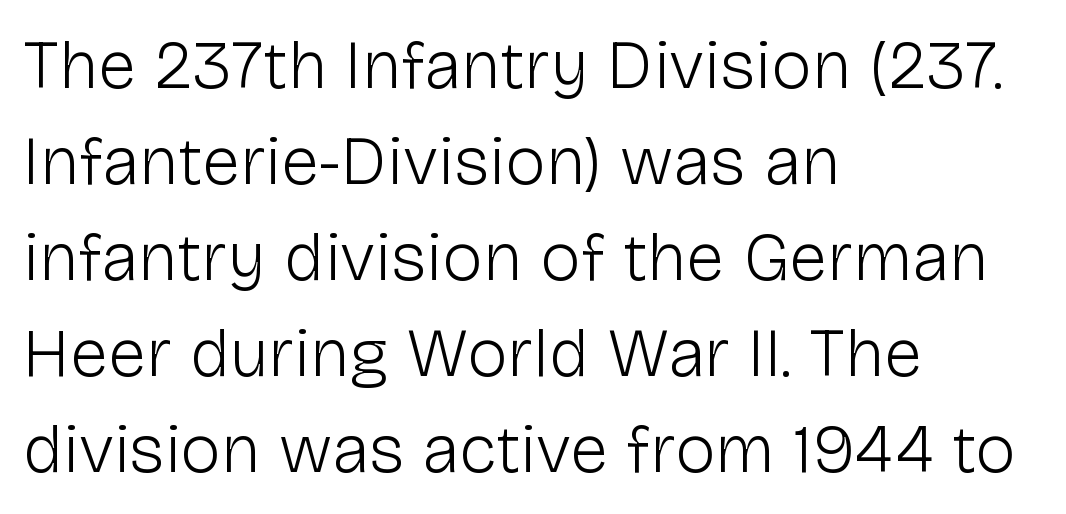
Short and long lines alike share a common starting point at left. Words float on clear page, feet unadorned. Reading down the column, the eye jumps a familiar distance to each next line. The letters stand straight up with perfectly vertical stems. Nothing heavy about these letters — not bold at all.
